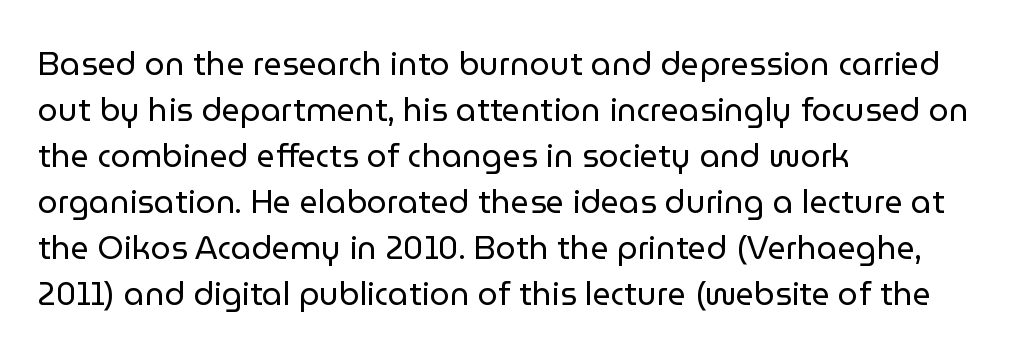
{"serif": "no", "italic": "no", "bold": "no", "weight": "regular", "width": "normal", "stroke_contrast": "low", "x_height": "medium", "monospaced": "no", "underline": "no", "align": "left", "line_spacing": "normal", "line_spacing_ratio": 1.44, "letter_spacing": "normal", "letter_spacing_em": 0.0, "glyph_px": 32}
